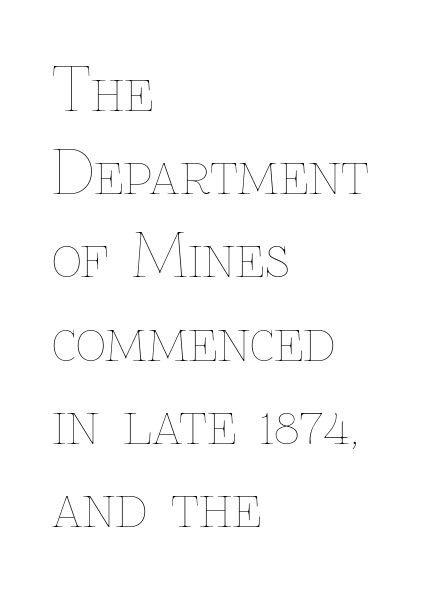
Q: Is the text bold? A: No.
Q: Is the text italic (slanted)? A: No, it is upright.
Q: Is the text underlined? A: No.
Q: How is the paragraph aligned? A: Left-aligned.
Q: Is the spacing between letters normal or unusually wide? A: Normal.
Q: Is the spacing between lines tight, normal or loose? A: Normal.
Q: Width (condensed, normal, or wide)? A: Normal.
Q: Stroke contrast? A: Low.
Q: x-height? A: Medium.
Q: Monospaced? A: No.
